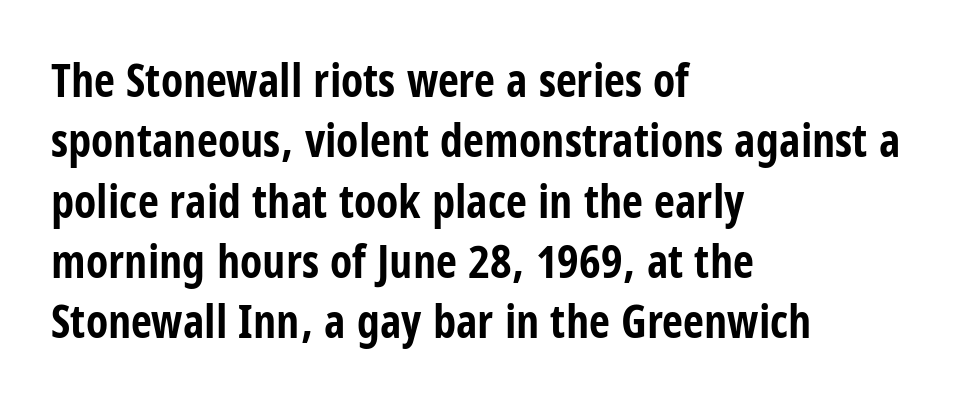
Is this a fixed-width face? No — the glyphs have proportional, varying widths. A clean baseline with only descenders dipping below it. Examine the stroke ends and you'll find no serifs. These lines keep a tight, regular rhythm from letter to letter.
